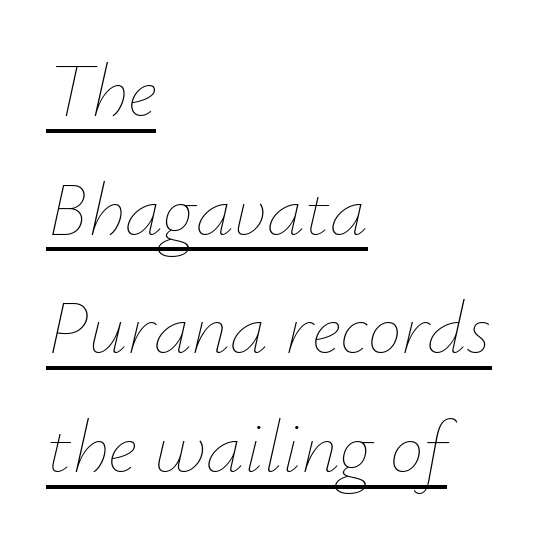
The rendering uses the underline text-decoration. Regarding leading, the lines here are spaced in the standard way. The font is comparable to plain body text, perhaps lighter. In terms of letterspacing, this is plain default setting. Horizontal alignment here is leftward, the default for most running prose.
